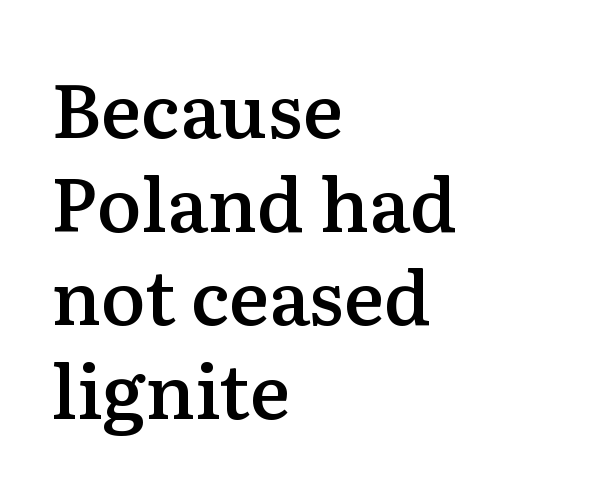
The strip under each line holds only bare page. Its strokes are somewhat broadened, the hallmark of semibold type. The letters stand upright; this is a roman face. You could not count columns in this text — the font is proportionally spaced.
